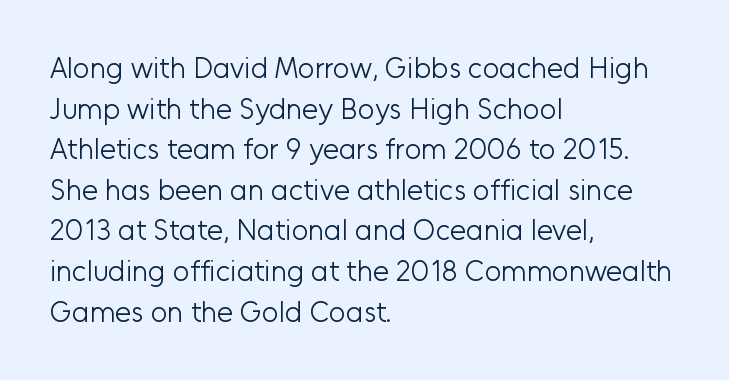
Q: Is the text bold? A: No.
Q: Is the text italic (slanted)? A: No, it is upright.
Q: Is the typeface a serif or a sans-serif typeface? A: Sans-serif.
Q: Is the text underlined? A: No.
Q: How is the paragraph aligned? A: Left-aligned.
Q: Is the spacing between letters normal or unusually wide? A: Normal.
Q: Is the spacing between lines tight, normal or loose? A: Normal.
Q: Width (condensed, normal, or wide)? A: Normal.
Q: Stroke contrast? A: Low.
Q: x-height? A: Medium.
Q: Monospaced? A: No.
